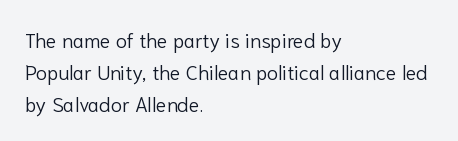
{"italic": "no", "bold": "no", "underline": "no", "align": "left", "line_spacing": "normal", "line_spacing_ratio": 1.59, "letter_spacing": "normal", "letter_spacing_em": 0.0, "glyph_px": 20}
